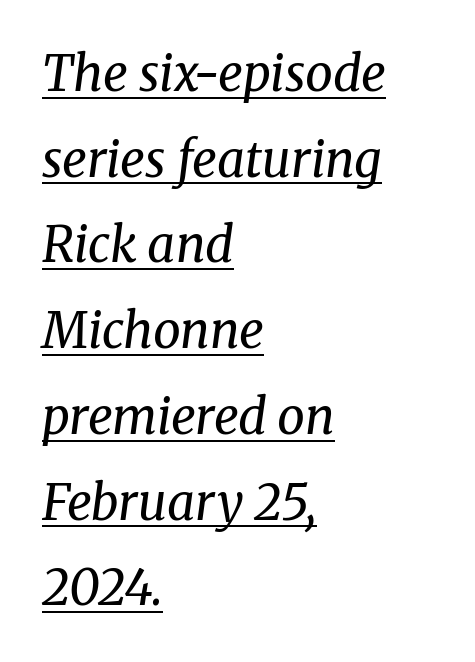
Line beginnings align vertically; line endings do not. Nobody touched the tracking dial on this one. You can see a thin bar hugging the bottom of the glyphs. Each stroke keeps to a modest, everyday thickness or less. The text was rendered using a seriffed face with decorative stroke endings.
